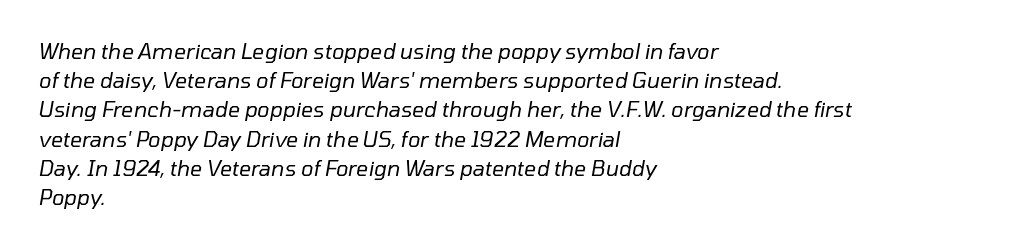
The image shows 21 px text type, italic (leaning right); set left-aligned, normal line spacing (1.39x), normal letter spacing, not underlined.
